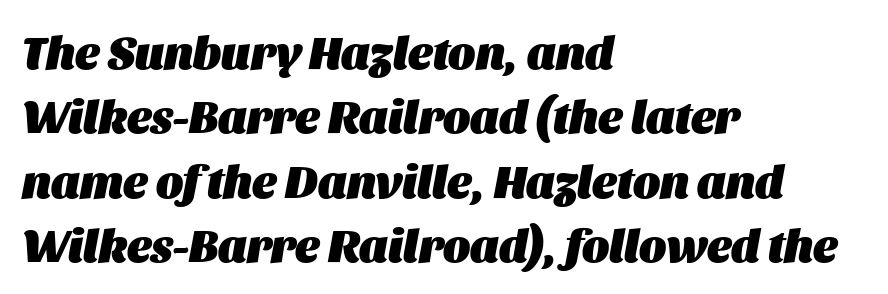
Q: Is the text bold? A: Yes.
Q: Is the text italic (slanted)? A: Yes, it leans right by about 11 degrees.
Q: Is the text underlined? A: No.
Q: How is the paragraph aligned? A: Left-aligned.
Q: Is the spacing between letters normal or unusually wide? A: Normal.
Q: Is the spacing between lines tight, normal or loose? A: Normal.
Q: Width (condensed, normal, or wide)? A: Normal.
Q: Stroke contrast? A: Medium.
Q: x-height? A: Large.
Q: Monospaced? A: No.
